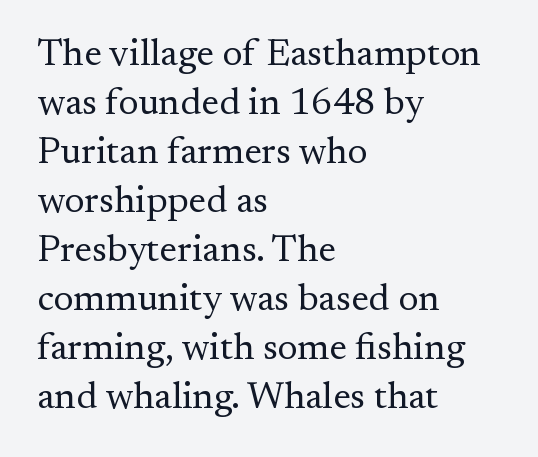
Here the designer chose a conventional face with non-uniform glyph widths. The passage shown stacks its lines at a standard gap. This is the regular roman posture of the typeface. The face looks like a standard text weight, possibly lighter.
